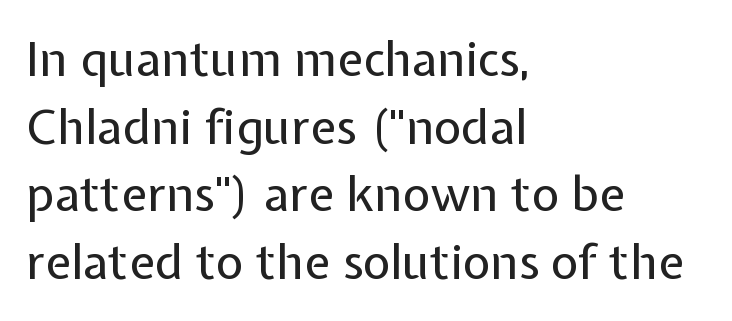
The image shows 48 px regular-weight sans-serif type, upright; set left-aligned, normal line spacing (1.41x), normal letter spacing, not underlined; low stroke contrast and a medium x-height.
